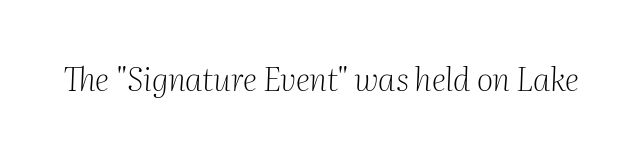
Q: Is the text bold? A: No.
Q: Is the text italic (slanted)? A: Yes, it leans right by about 2 degrees.
Q: Is the typeface a serif or a sans-serif typeface? A: Serif.
Q: Is the text underlined? A: No.
Q: Is the spacing between letters normal or unusually wide? A: Normal.
Q: Width (condensed, normal, or wide)? A: Normal.
Q: Stroke contrast? A: Medium.
Q: x-height? A: Medium.
Q: Monospaced? A: No.
